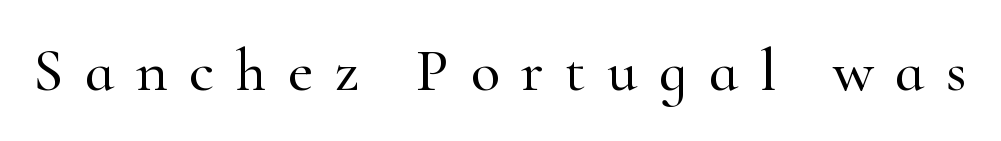
Each word looks stretched out because of the extra space between its letters. This sample has the flowing, uneven cadence of proportional lettering. Observe the serifs anchoring each vertical stroke in this sample. Underline: absent. Every character sits straight up, as roman type does.
